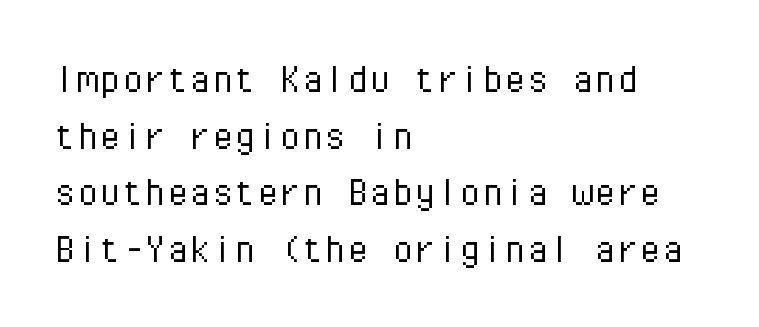
Q: Is the text bold? A: No.
Q: Is the text italic (slanted)? A: No, it is upright.
Q: Is the typeface a serif or a sans-serif typeface? A: Sans-serif.
Q: Is the text underlined? A: No.
Q: How is the paragraph aligned? A: Left-aligned.
Q: Is the spacing between letters normal or unusually wide? A: Normal.
Q: Is the spacing between lines tight, normal or loose? A: Normal.
Q: Width (condensed, normal, or wide)? A: Normal.
Q: Stroke contrast? A: Low.
Q: x-height? A: Medium.
Q: Monospaced? A: Yes.
